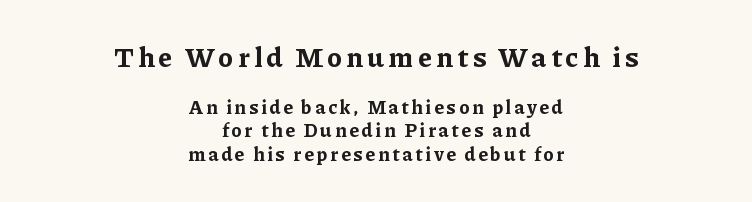
Q: Is the text bold? A: Yes.
Q: Is the text italic (slanted)? A: No, it is upright.
Q: Is the typeface a serif or a sans-serif typeface? A: Serif.
Q: Is the text underlined? A: No.
Q: How is the paragraph aligned? A: Centered.
Q: Which block of text is set in a larger size, the first (top) or the second (bottom)? A: The first (top) one.
Q: Width (condensed, normal, or wide)? A: Normal.
Q: Stroke contrast? A: Low.
Q: x-height? A: Medium.
Q: Monospaced? A: No.
